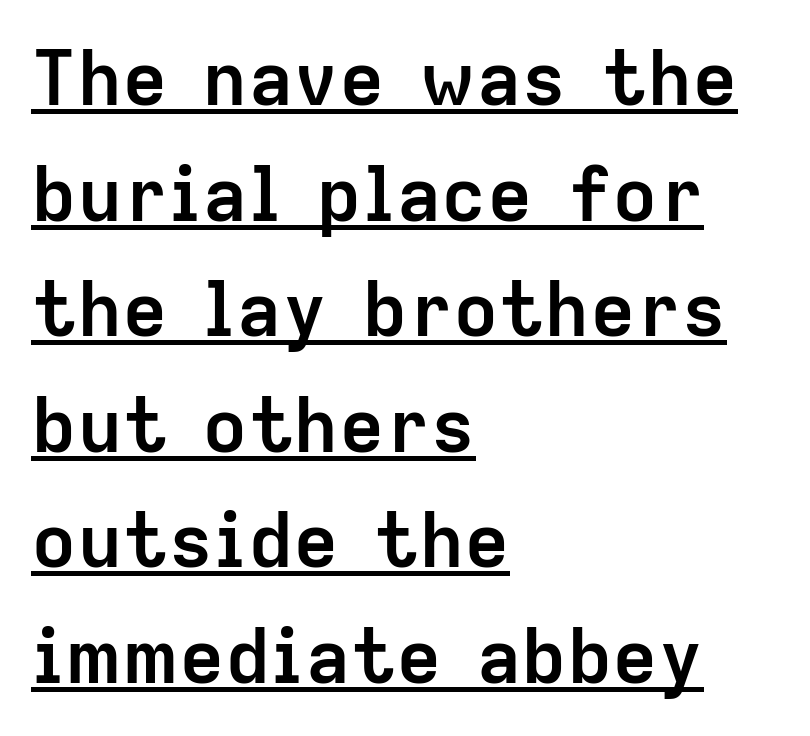
Line starts are locked; line ends wander. Every character sits straight up, as roman type does. Strokes here are thick enough to call this a true bold. Here the glyphs are tracked normally, forming tight word shapes. Grotesque or geometric, the face here clearly has no serifs. You could not count columns in this text — the font is proportionally spaced.
